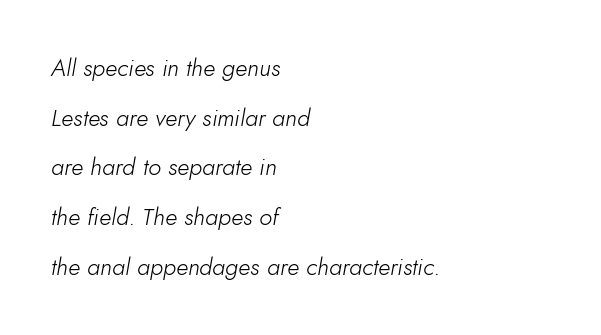
{"italic": "yes", "lean": "right", "slant_degrees": 10, "bold": "no", "underline": "no", "align": "left", "line_spacing": "loose", "line_spacing_ratio": 2.07, "letter_spacing": "normal", "letter_spacing_em": 0.0, "glyph_px": 24}
